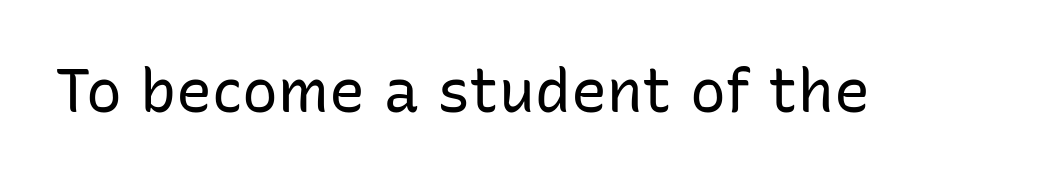
{"serif": "no", "italic": "no", "bold": "no", "weight": "regular", "width": "normal", "stroke_contrast": "low", "x_height": "medium", "monospaced": "no", "underline": "no", "letter_spacing": "normal", "letter_spacing_em": 0.0, "glyph_px": 60}
